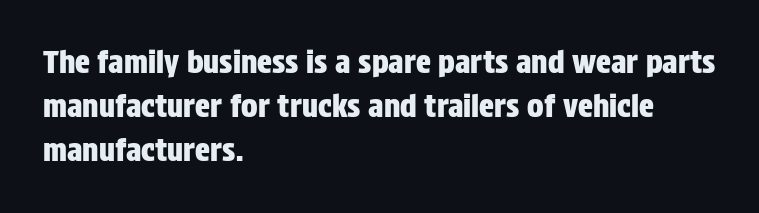
The image shows 31 px condensed sans-serif type, upright; set left-aligned, normal line spacing (1.42x), normal letter spacing, not underlined; low stroke contrast and a large x-height.
